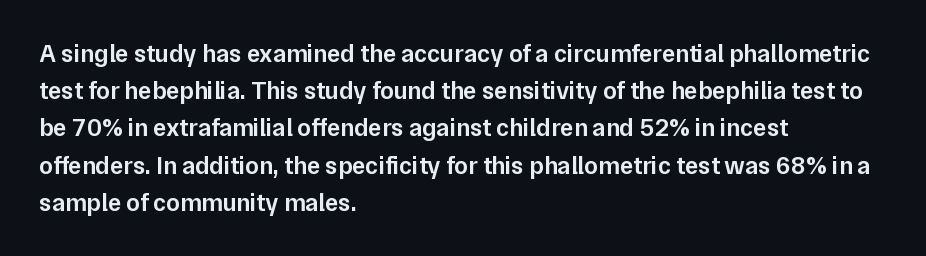
Q: Is the text bold? A: Semi-bold.
Q: Is the text italic (slanted)? A: No, it is upright.
Q: Is the text underlined? A: No.
Q: How is the paragraph aligned? A: Left-aligned.
Q: Is the spacing between letters normal or unusually wide? A: Normal.
Q: Is the spacing between lines tight, normal or loose? A: Normal.
